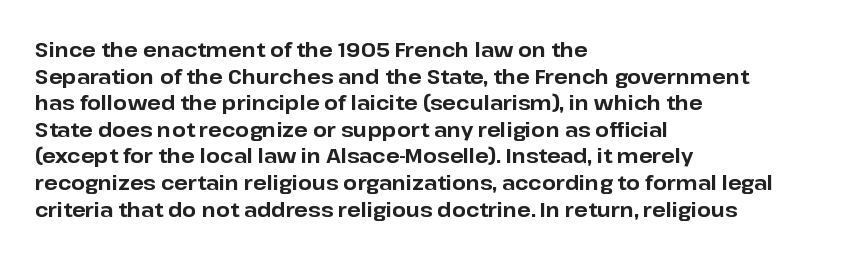
The image shows 20 px bold type, upright; set left-aligned, normal line spacing (1.33x), normal letter spacing, not underlined.
